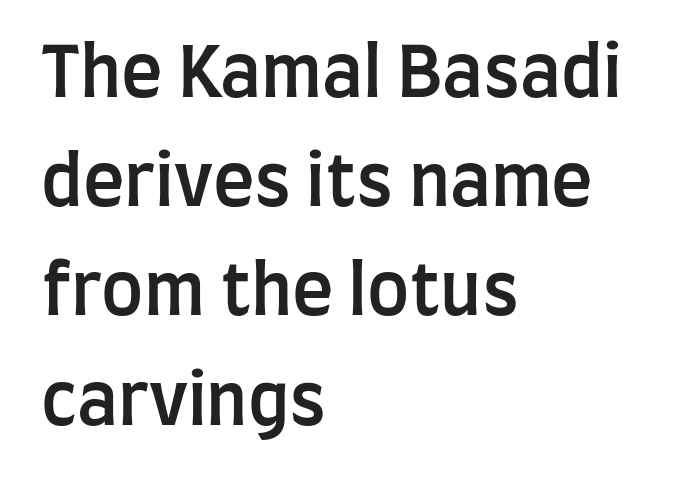
The text was rendered using a sans face with plain stroke endings. Varying glyph widths throughout — classic text-font behaviour. On the weight axis this lands at semibold, roughly 600. When letters stand straight like this, we call the style roman or upright.
